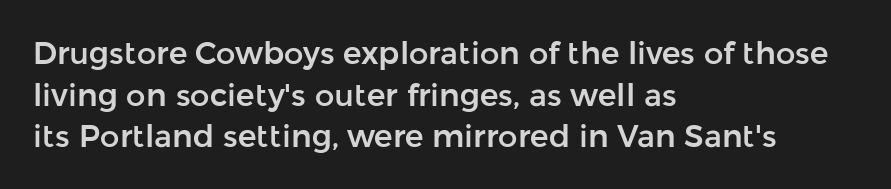
{"serif": "no", "italic": "no", "width": "normal", "stroke_contrast": "low", "x_height": "medium", "monospaced": "no", "underline": "no", "align": "left", "line_spacing": "normal", "line_spacing_ratio": 1.34, "letter_spacing": "normal", "letter_spacing_em": 0.0, "glyph_px": 31}
